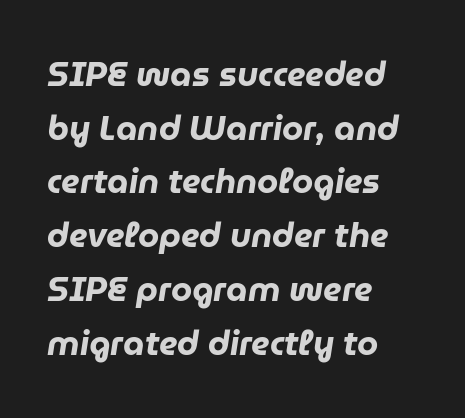
The image shows 34 px heavy type, italic (leaning right); set left-aligned, normal line spacing (1.58x), normal letter spacing, not underlined; low stroke contrast and a medium x-height.
